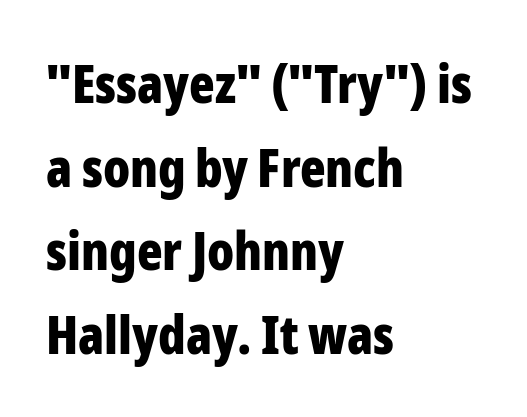
A classic flush-left, rag-right setting is used for this passage. The font's upright variant was chosen for this text. Look at the bottom of the vertical strokes: they stop flat, with no serifs. Weight check: bold — yes, fully.
